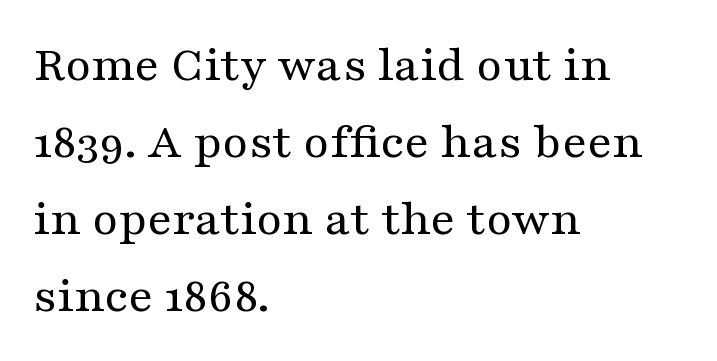
{"serif": "yes", "italic": "no", "bold": "no", "weight": "regular", "width": "wide", "stroke_contrast": "medium", "x_height": "medium", "monospaced": "no", "underline": "no", "align": "left", "line_spacing": "normal", "line_spacing_ratio": 1.48, "letter_spacing": "normal", "letter_spacing_em": 0.0, "glyph_px": 52}
